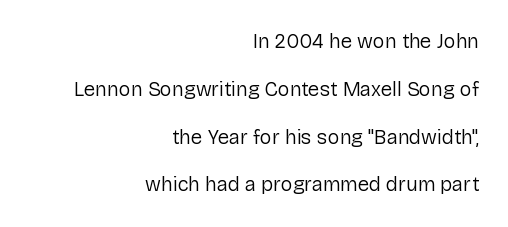
The image shows 20 px text type, upright; set right-aligned, loose line spacing (2.39x), normal letter spacing, not underlined.
